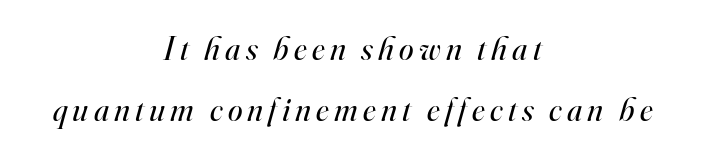
{"serif": "yes", "italic": "yes", "lean": "right", "slant_degrees": 16, "bold": "no", "weight": "regular", "width": "normal", "stroke_contrast": "high", "x_height": "small", "monospaced": "no", "underline": "no", "align": "center", "line_spacing_ratio": 1.84, "glyph_px": 33}
